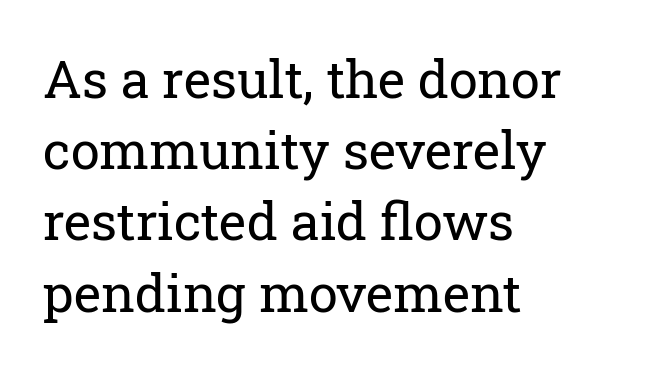
Between one letter and the next there's only the usual sliver of space. The letters advance in unequal steps, a hallmark of proportional type. To sum up the face: it has serifs. The rows are spaced the way most documents space them.
